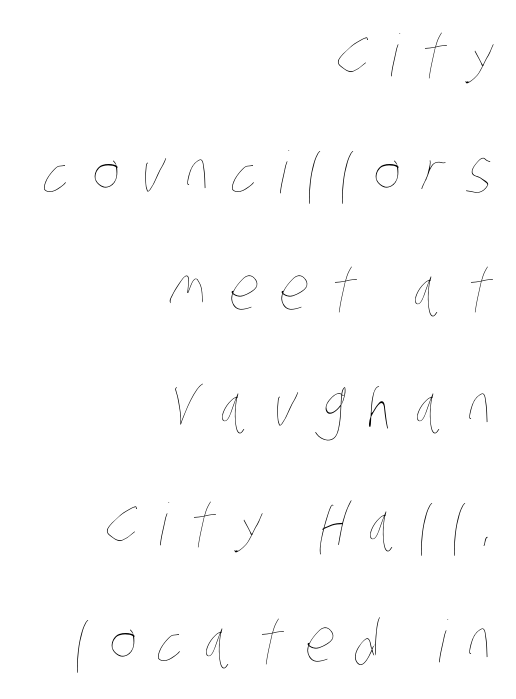
{"bold": "no", "weight": "thin", "width": "condensed", "stroke_contrast": "low", "x_height": "large", "monospaced": "no", "underline": "no", "align": "right", "line_spacing": "loose", "line_spacing_ratio": 2.02, "letter_spacing": "wide", "letter_spacing_em": 0.38, "glyph_px": 58}
